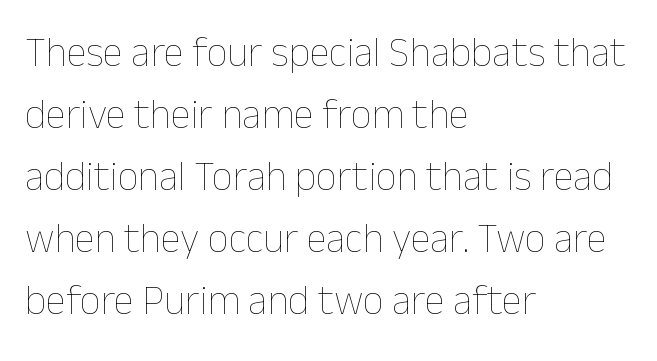
The ragged edge is on the right, which tells us the setting is flush left. Does extra space separate the letters? No, they use regular spacing. Posture: vertical. The typesetting does not lean heavy: it is not bold. The specimen omits any rule beneath the text block's lines. Character widths vary here, with narrow letters taking less room than wide ones.
